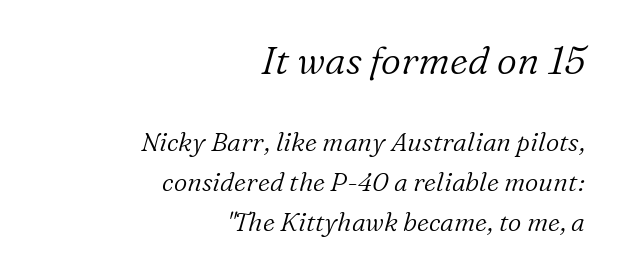
The image shows 39 px light serif type, italic (leaning right); set right-aligned, normal line spacing (1.52x), normal letter spacing, not underlined; the first (top) block is 1.5x larger; low stroke contrast and a medium x-height.
